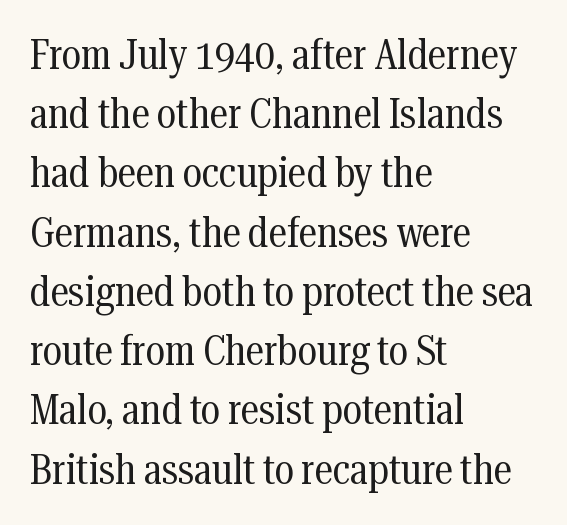
Note the varied advance widths — an 'i' is clearly narrower than an 'm'. Honestly, the letter spacing is just normal — you wouldn't notice it. Old-style or modern, the face here clearly has serifs. Beneath every word, the page is bare. The lines are quadded left.
